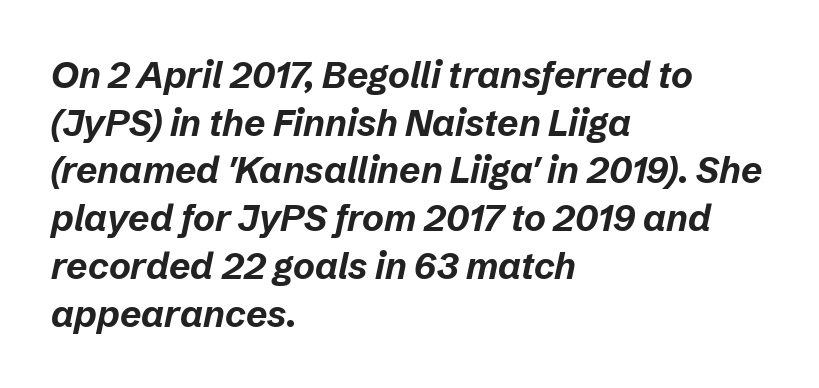
{"italic": "yes", "lean": "right", "slant_degrees": 12, "bold": "yes", "weight": "bold", "width": "normal", "stroke_contrast": "low", "x_height": "medium", "monospaced": "no", "underline": "no", "align": "left", "line_spacing": "normal", "line_spacing_ratio": 1.29, "letter_spacing": "normal", "letter_spacing_em": 0.0, "glyph_px": 37}
